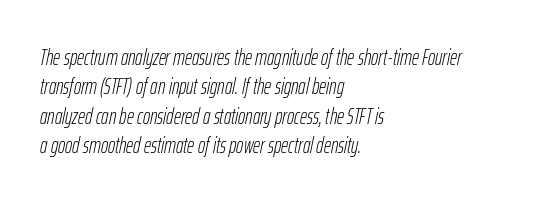
In terms of letterspacing, this is plain default setting. Leading matches the norm, producing a regular column. The words here are not underlined. When letters slant like this, we call the style italic.
